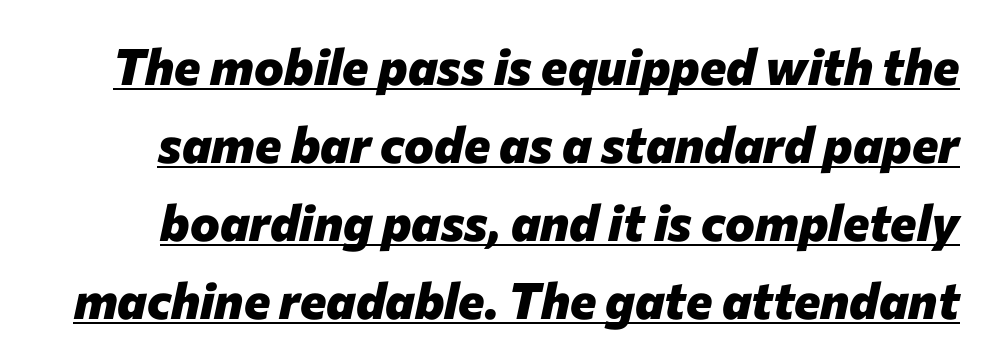
The image shows 50 px heavy type, italic (leaning right); set normal line spacing (1.56x), normal letter spacing, underlined; low stroke contrast and a medium x-height.
